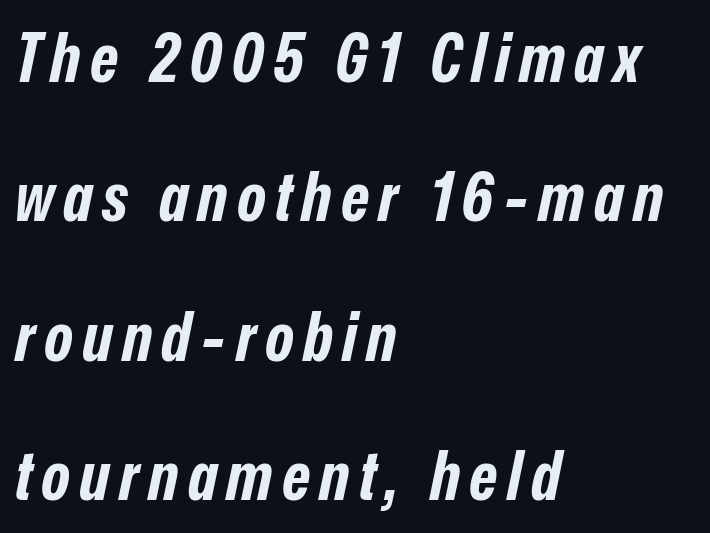
The image shows 68 px bold, condensed type, italic (leaning right); set left-aligned, loose line spacing (2.05x), not underlined; low stroke contrast and a medium x-height.
